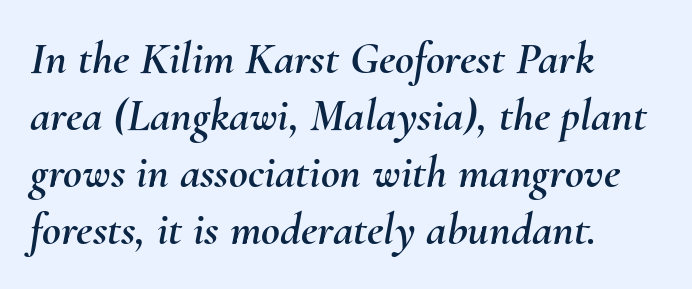
In CSS terms this would be text-align: left. Character widths vary here, with narrow letters taking less room than wide ones. Letter spacing: default. Looking at the ascenders, they clearly lean.
